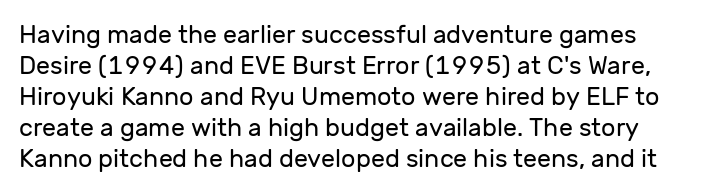
The image shows 25 px text type, upright; set line spacing 1.24x, normal letter spacing, not underlined.
